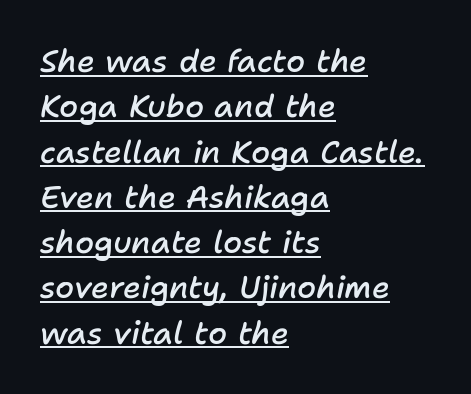
The image shows 31 px semibold type, italic (leaning right); set left-aligned, normal line spacing (1.46x), normal letter spacing, underlined; low stroke contrast and a medium x-height.
